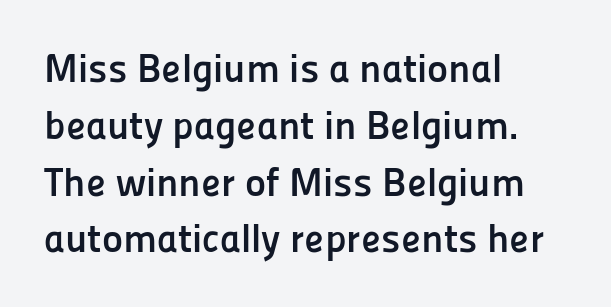
{"serif": "no", "italic": "no", "bold": "yes", "weight": "semibold", "width": "normal", "stroke_contrast": "low", "x_height": "medium", "monospaced": "no", "underline": "no", "align": "left", "line_spacing": "normal", "line_spacing_ratio": 1.42, "letter_spacing": "normal", "letter_spacing_em": 0.0, "glyph_px": 40}
